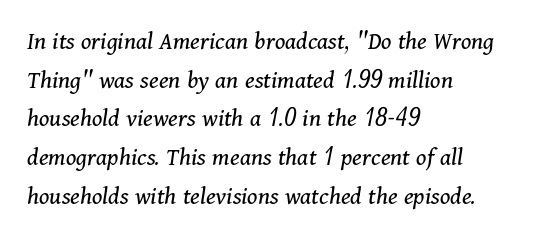
The image shows 26 px text type, italic (leaning right); set left-aligned, normal line spacing (1.49x), normal letter spacing, not underlined.
